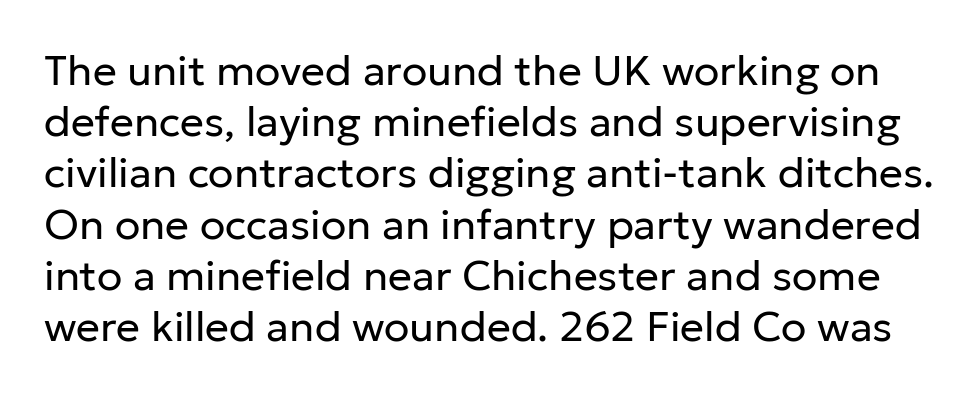
The image shows 42 px regular-weight sans-serif type, upright; set line spacing 1.22x, normal letter spacing, not underlined; low stroke contrast and a medium x-height.
